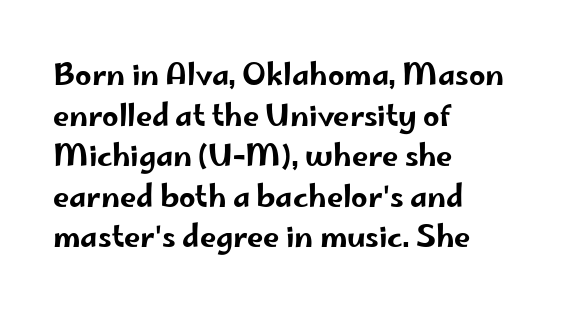
{"serif": "no", "italic": "no", "width": "wide", "stroke_contrast": "low", "x_height": "small", "monospaced": "no", "underline": "no", "align": "left", "line_spacing": "normal", "line_spacing_ratio": 1.4, "letter_spacing": "normal", "letter_spacing_em": 0.0, "glyph_px": 29}
